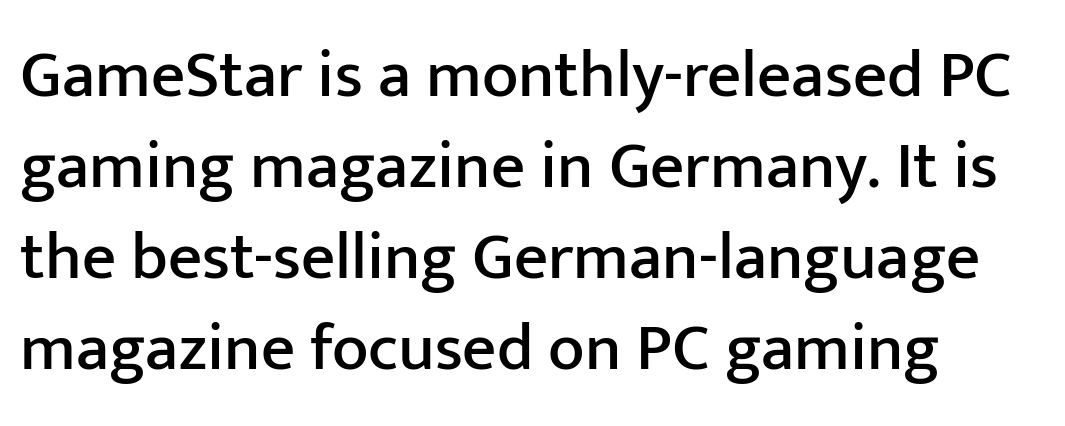
Note: no serifs on the glyphs. The space directly below the letters is spotless. Varying glyph widths throughout — classic text-font behaviour. Leading: standard.
